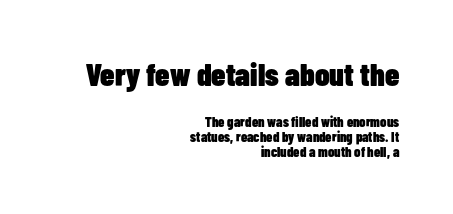
Q: Is the text bold? A: Yes.
Q: Is the text italic (slanted)? A: No, it is upright.
Q: Is the typeface a serif or a sans-serif typeface? A: Sans-serif.
Q: Is the text underlined? A: No.
Q: How is the paragraph aligned? A: Right-aligned.
Q: Is the spacing between letters normal or unusually wide? A: Normal.
Q: Is the spacing between lines tight, normal or loose? A: Tight.
Q: Which block of text is set in a larger size, the first (top) or the second (bottom)? A: The first (top) one.
Q: Width (condensed, normal, or wide)? A: Condensed.
Q: Stroke contrast? A: Low.
Q: x-height? A: Medium.
Q: Monospaced? A: No.
